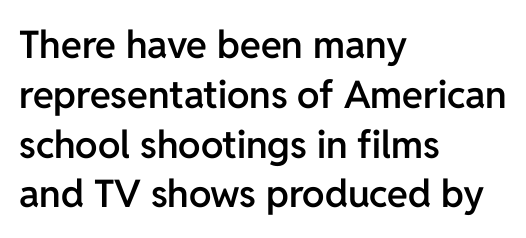
{"serif": "no", "italic": "no", "bold": "semi", "weight": "semibold", "width": "normal", "stroke_contrast": "low", "x_height": "medium", "monospaced": "no", "underline": "no", "align": "left", "line_spacing": "normal", "line_spacing_ratio": 1.31, "letter_spacing": "normal", "letter_spacing_em": 0.0, "glyph_px": 38}
